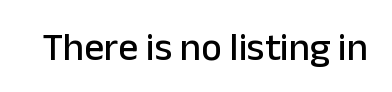
The image shows 39 px sans-serif type, upright; set normal letter spacing, not underlined; low stroke contrast and a medium x-height.
